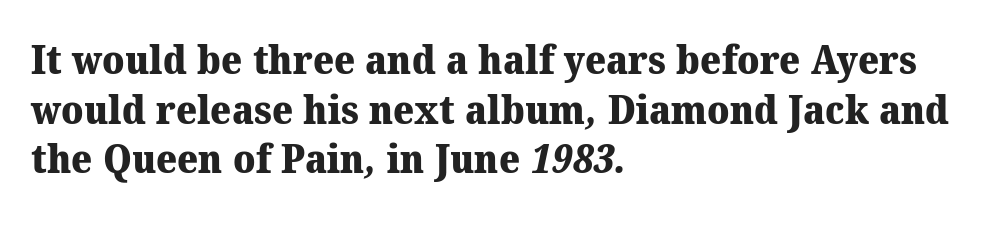
{"serif": "yes", "bold": "yes", "weight": "heavy", "width": "normal", "stroke_contrast": "medium", "x_height": "medium", "monospaced": "no", "underline": "no", "align": "left", "line_spacing_ratio": 1.24, "letter_spacing": "normal", "letter_spacing_em": 0.0, "glyph_px": 40}
